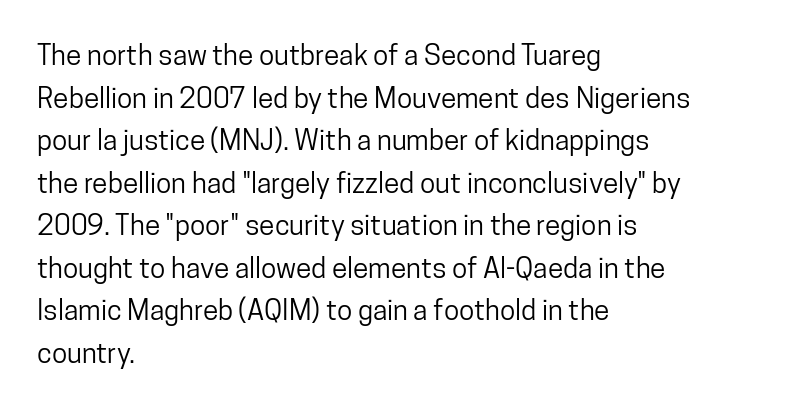
Q: Is the text italic (slanted)? A: No, it is upright.
Q: Is the typeface a serif or a sans-serif typeface? A: Sans-serif.
Q: Is the text underlined? A: No.
Q: How is the paragraph aligned? A: Left-aligned.
Q: Is the spacing between letters normal or unusually wide? A: Normal.
Q: Is the spacing between lines tight, normal or loose? A: Normal.
Q: Width (condensed, normal, or wide)? A: Condensed.
Q: Stroke contrast? A: Low.
Q: x-height? A: Medium.
Q: Monospaced? A: No.
